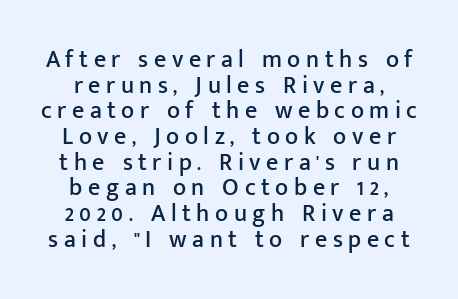
The image shows 24 px text type, upright; set centered, tight line spacing (1.07x), unusually wide letter spacing (+0.23 em), not underlined.
